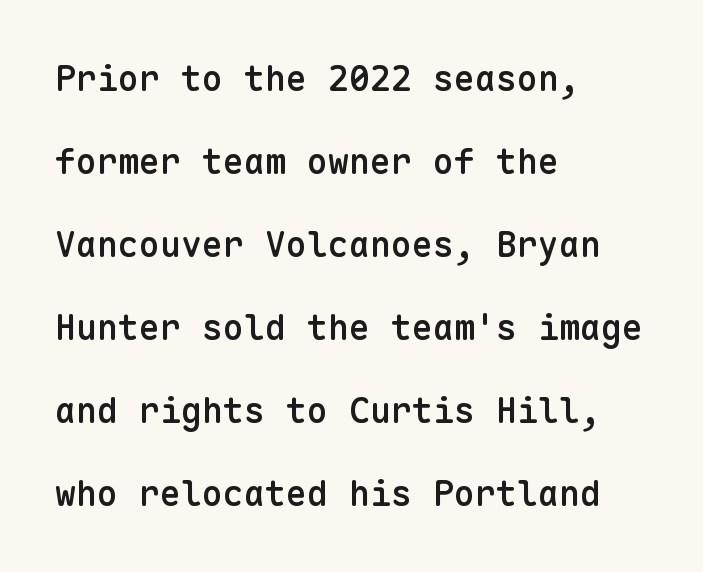
The image shows 35 px semibold sans-serif type, upright, monospaced; set left-aligned, loose line spacing (2.37x), normal letter spacing, not underlined; low stroke contrast and a medium x-height.
